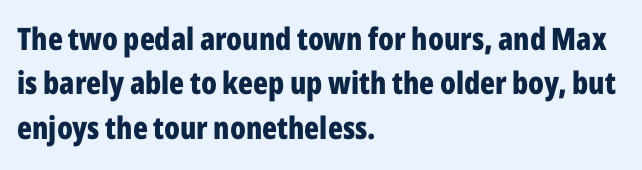
Q: Is the text bold? A: Yes.
Q: Is the text italic (slanted)? A: No, it is upright.
Q: Is the typeface a serif or a sans-serif typeface? A: Sans-serif.
Q: Is the text underlined? A: No.
Q: How is the paragraph aligned? A: Left-aligned.
Q: Is the spacing between letters normal or unusually wide? A: Normal.
Q: Is the spacing between lines tight, normal or loose? A: Normal.
Q: Width (condensed, normal, or wide)? A: Condensed.
Q: Stroke contrast? A: Low.
Q: x-height? A: Medium.
Q: Monospaced? A: No.
